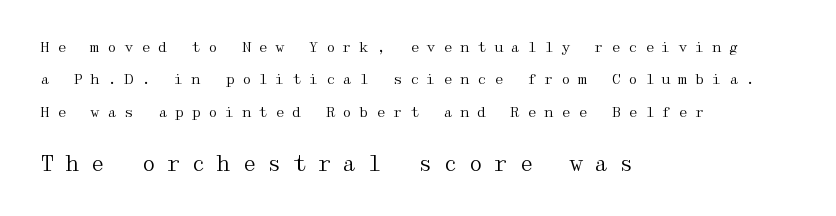
The image shows 21 px text type, upright; set left-aligned, loose line spacing (2.31x), unusually wide letter spacing (+0.5 em), not underlined; the second (bottom) block is 1.5x larger.
